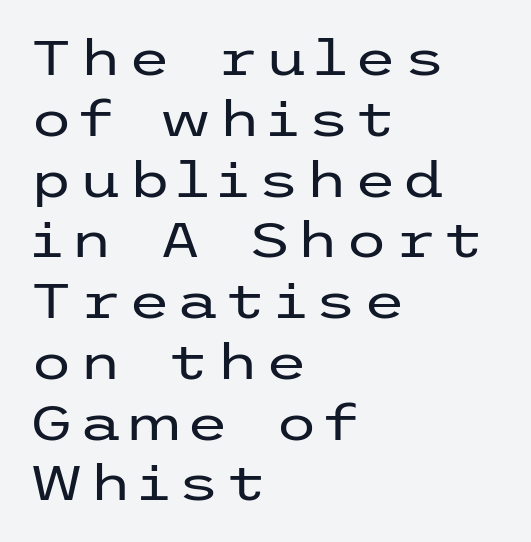
{"serif": "no", "italic": "no", "bold": "no", "weight": "regular", "width": "wide", "stroke_contrast": "low", "x_height": "medium", "underline": "no", "align": "left", "line_spacing_ratio": 1.24, "glyph_px": 49}
